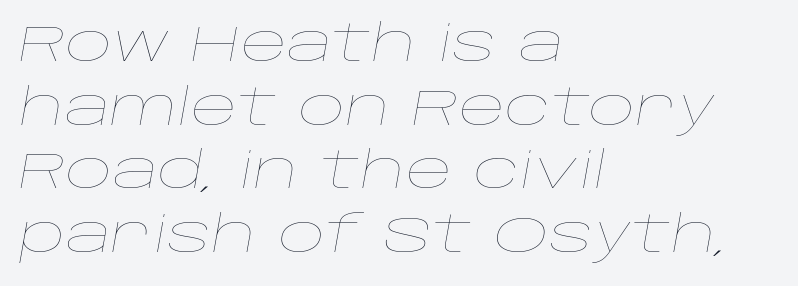
Q: Is the text bold? A: No.
Q: Is the text italic (slanted)? A: Yes, it leans right by about 10 degrees.
Q: Is the text underlined? A: No.
Q: How is the paragraph aligned? A: Left-aligned.
Q: Is the spacing between letters normal or unusually wide? A: Normal.
Q: Is the spacing between lines tight, normal or loose? A: Normal.
Q: Width (condensed, normal, or wide)? A: Wide.
Q: Stroke contrast? A: Low.
Q: x-height? A: Large.
Q: Monospaced? A: No.
